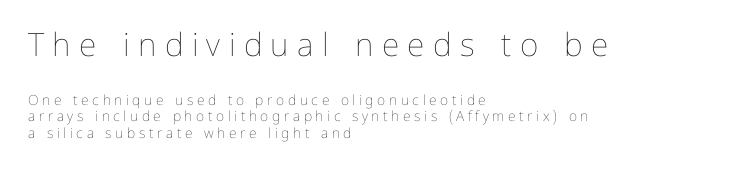
{"italic": "no", "bold": "no", "weight": "thin", "width": "normal", "stroke_contrast": "low", "x_height": "medium", "monospaced": "no", "underline": "no", "align": "left", "line_spacing_ratio": 1.19, "letter_spacing": "wide", "letter_spacing_em": 0.26, "larger_block": "first", "size_ratio": 2.29, "glyph_px": 32}
